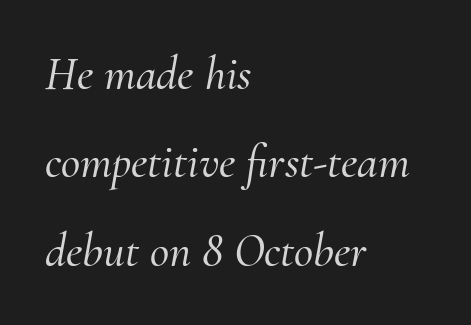
Q: Is the text italic (slanted)? A: Yes, it leans right by about 10 degrees.
Q: Is the typeface a serif or a sans-serif typeface? A: Serif.
Q: Is the text underlined? A: No.
Q: How is the paragraph aligned? A: Left-aligned.
Q: Is the spacing between letters normal or unusually wide? A: Normal.
Q: Width (condensed, normal, or wide)? A: Normal.
Q: Stroke contrast? A: Medium.
Q: x-height? A: Small.
Q: Monospaced? A: No.
